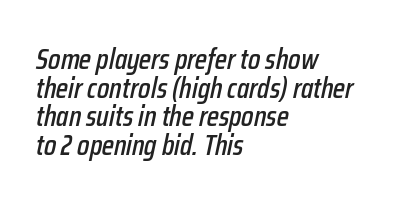
{"italic": "yes", "lean": "right", "slant_degrees": 12, "width": "condensed", "stroke_contrast": "low", "x_height": "medium", "monospaced": "no", "underline": "no", "align": "left", "line_spacing": "tight", "line_spacing_ratio": 0.99, "letter_spacing": "normal", "letter_spacing_em": 0.0, "glyph_px": 29}
